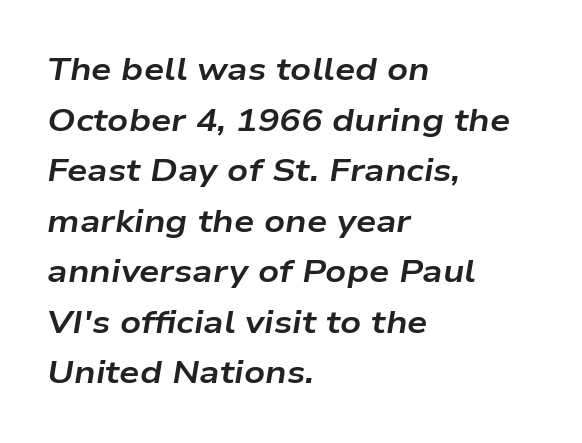
The image shows 32 px bold, wide type, italic (leaning right); set left-aligned, normal line spacing (1.58x), normal letter spacing, not underlined; low stroke contrast and a medium x-height.
